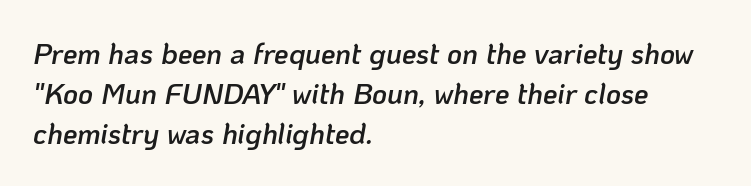
Q: Is the text bold? A: Semi-bold.
Q: Is the text italic (slanted)? A: Yes, it leans right by about 10 degrees.
Q: Is the text underlined? A: No.
Q: How is the paragraph aligned? A: Left-aligned.
Q: Is the spacing between letters normal or unusually wide? A: Normal.
Q: Is the spacing between lines tight, normal or loose? A: Normal.
Q: Width (condensed, normal, or wide)? A: Normal.
Q: Stroke contrast? A: Low.
Q: x-height? A: Medium.
Q: Monospaced? A: No.
